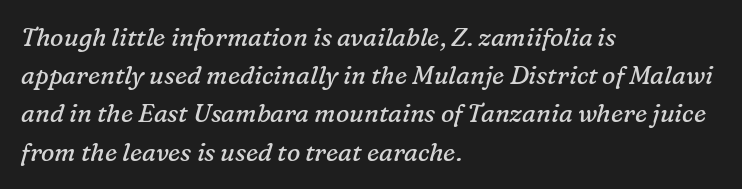
{"italic": "yes", "lean": "right", "slant_degrees": 16, "bold": "no", "underline": "no", "align": "left", "line_spacing": "normal", "line_spacing_ratio": 1.53, "letter_spacing": "normal", "letter_spacing_em": 0.0, "glyph_px": 25}
